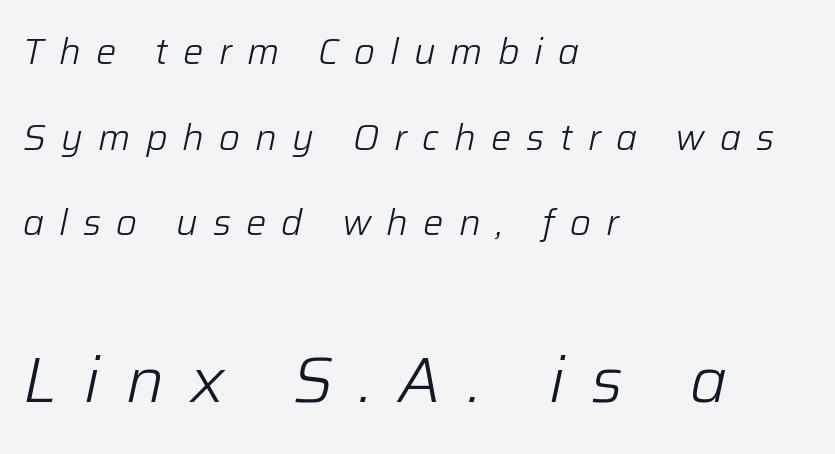
The image shows 63 px light type, italic (leaning right); set left-aligned, loose line spacing (2.38x), unusually wide letter spacing (+0.42 em), not underlined; the second (bottom) block is 1.75x larger; low stroke contrast and a medium x-height.
